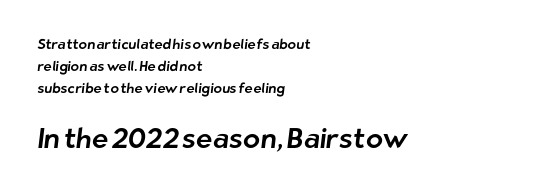
This rendering leaves character spacing at its baseline value. The passage shown stacks its lines at a standard gap. Note the varied advance widths — an 'i' is clearly narrower than an 'm'. Clear beneath every line of the passage.
